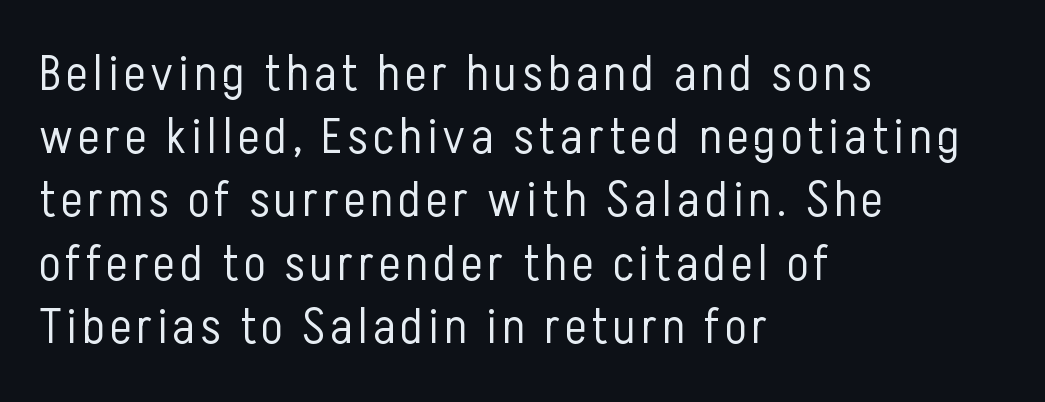
The image shows 51 px light, condensed sans-serif type, upright; set left-aligned, line spacing 1.24x, not underlined; low stroke contrast and a medium x-height.
